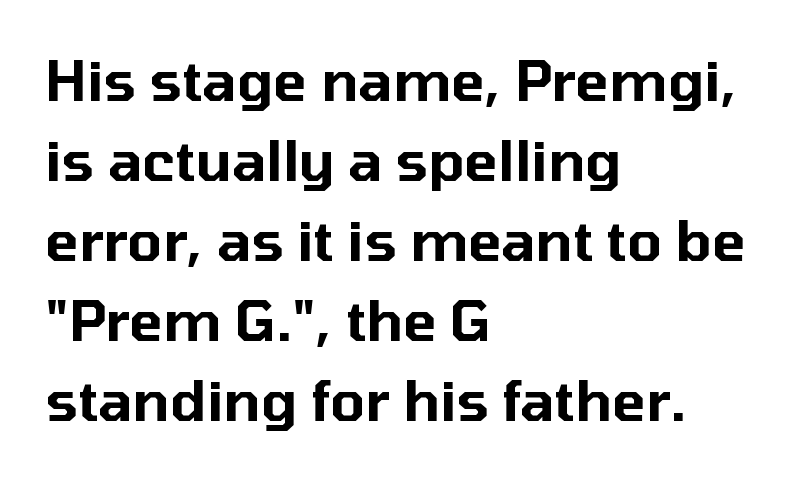
The image shows 56 px sans-serif type, upright; set left-aligned, normal line spacing (1.43x), normal letter spacing, not underlined; low stroke contrast and a medium x-height.
